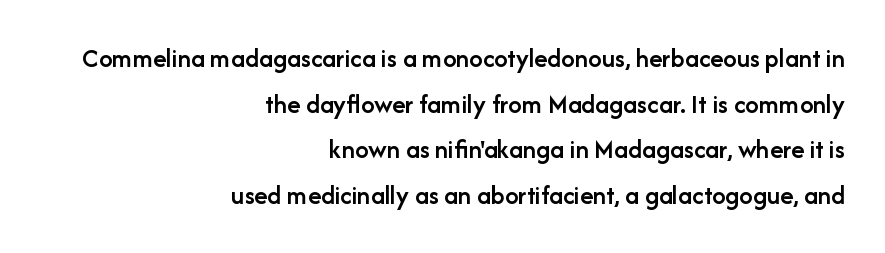
The image shows 27 px text type, upright; set right-aligned, normal line spacing (1.69x), normal letter spacing, not underlined.
